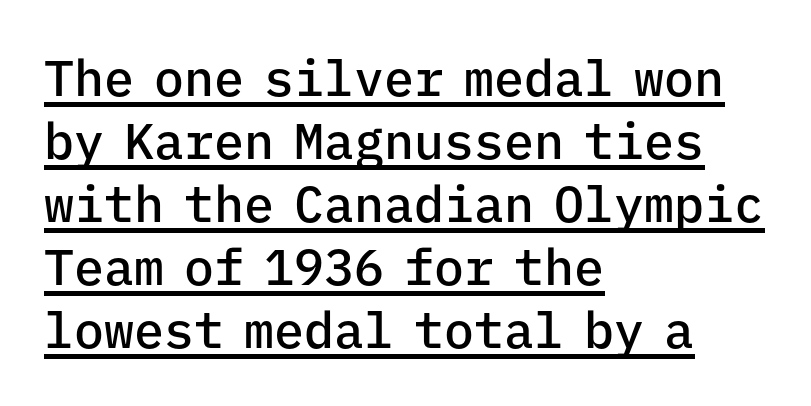
Notice how descenders clear the ascenders below comfortably — that's standard leading. The rendering keeps characters at their native spacing. A typesetter would mark this as roman, not italic. These words are printed semibold, heavier than regular yet not bold.
